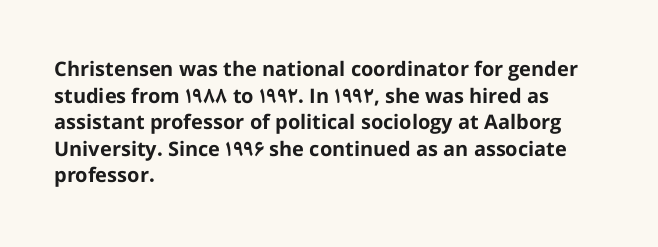
The image shows 20 px bold type, upright; set left-aligned, normal line spacing (1.33x), normal letter spacing, not underlined.
